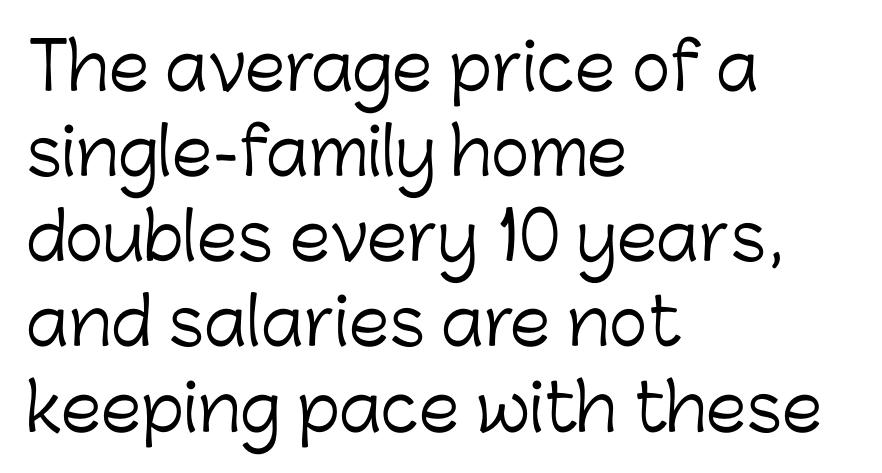
The image shows 65 px light sans-serif type, upright; set left-aligned, normal line spacing (1.31x), normal letter spacing, not underlined; low stroke contrast and a medium x-height.
